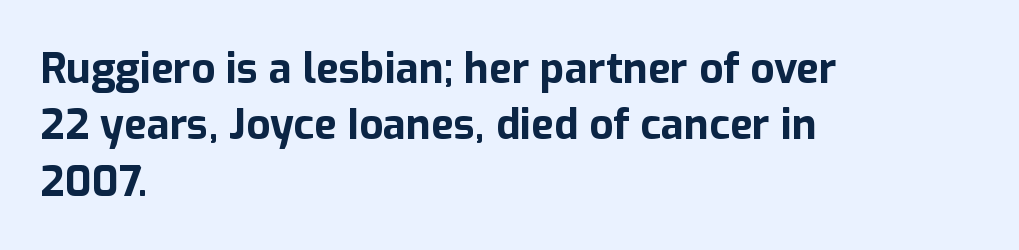
The image shows 42 px bold sans-serif type, upright; set left-aligned, normal line spacing (1.34x), normal letter spacing, not underlined; low stroke contrast and a medium x-height.
